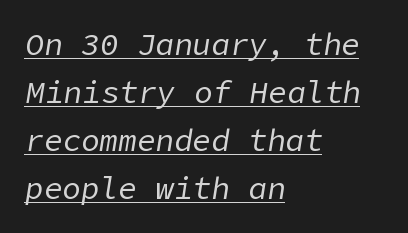
A normal amount of white space separates one row of letters from the next. No extra tracking has been applied to these lines. Heft: none added — not bold. Horizontal alignment here is leftward, the default for most running prose. Yep, that's italic — everything's leaning. You can see a thin bar hugging the bottom of the glyphs.
